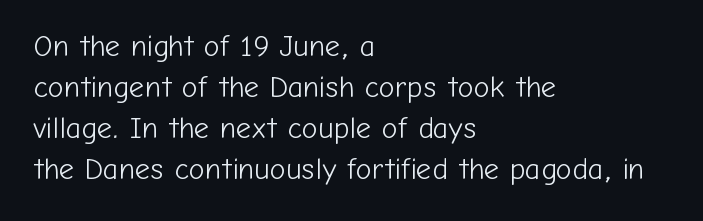
{"serif": "no", "italic": "no", "bold": "no", "weight": "light", "width": "normal", "stroke_contrast": "low", "x_height": "medium", "monospaced": "no", "underline": "no", "align": "left", "line_spacing": "normal", "line_spacing_ratio": 1.37, "letter_spacing": "normal", "letter_spacing_em": 0.0, "glyph_px": 30}
